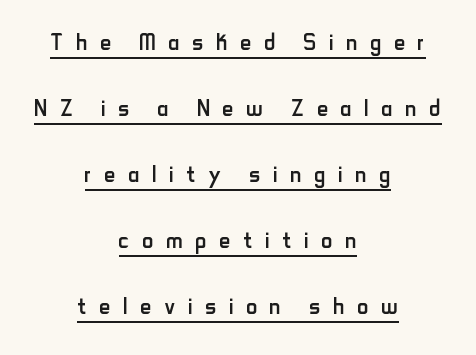
This sample has the flowing, uneven cadence of proportional lettering. Reading down the column, the eye jumps a long way to each next line. Vertical stems look standard width or narrower in stroke. The text block is weighted toward neither margin, spreading evenly from the middle. Loose tracking; the words dissolve into strings of separated letters. Looks like someone drew a line under every word here.
